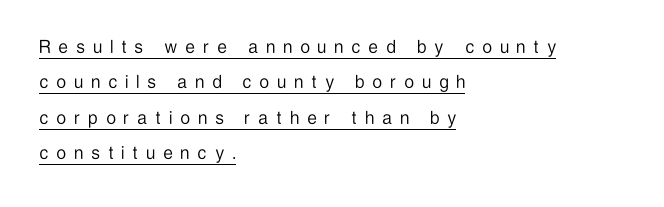
Q: Is the text bold? A: No.
Q: Is the text italic (slanted)? A: No, it is upright.
Q: Is the text underlined? A: Yes.
Q: How is the paragraph aligned? A: Left-aligned.
Q: Is the spacing between letters normal or unusually wide? A: Unusually wide.
Q: Is the spacing between lines tight, normal or loose? A: Normal.
